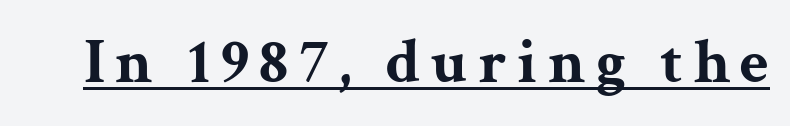
Note the varied advance widths — an 'i' is clearly narrower than an 'm'. In designer terms, the underline attribute is active on this setting. Regarding serifs, this sample has them. The lettering holds an erect, upright posture throughout.
